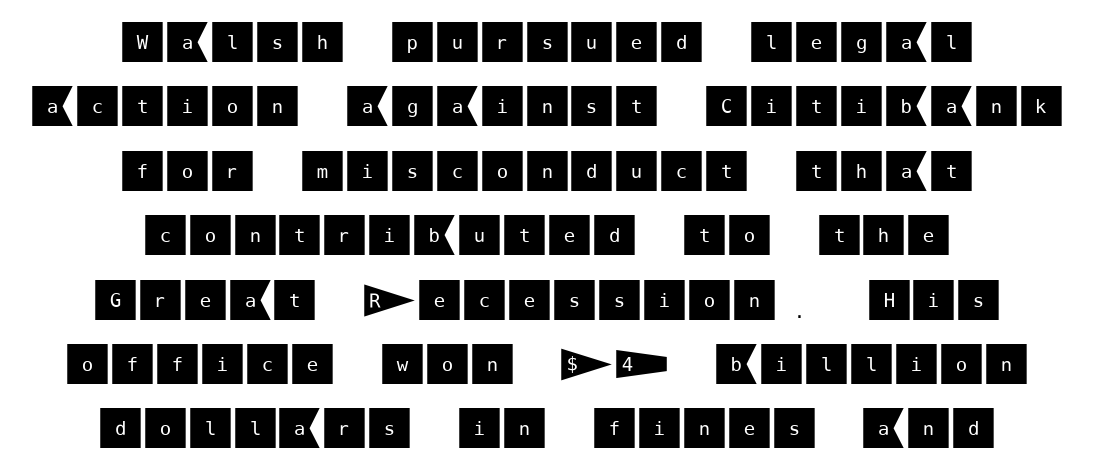
The gap between lines stays unmarked. Quick note: not italic, upright. The tracking reads as untouched default to a designer's eye. The paragraph shown floats in the horizontal middle.
